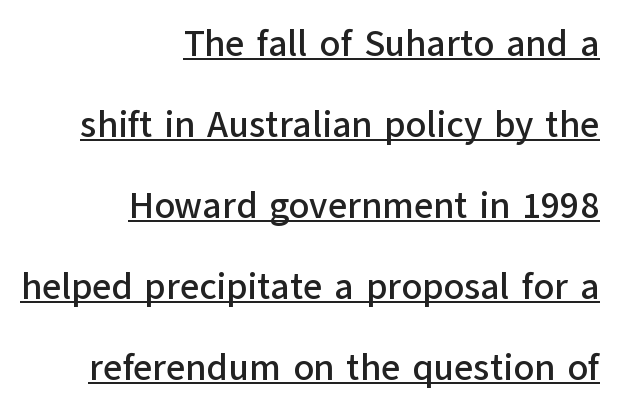
You could not count columns in this text — the font is proportionally spaced. Is the block centered? No — it sits flush against the right margin. In terms of leading, this rendering errs on the spacious side. Vertical strokes here are truly vertical.
